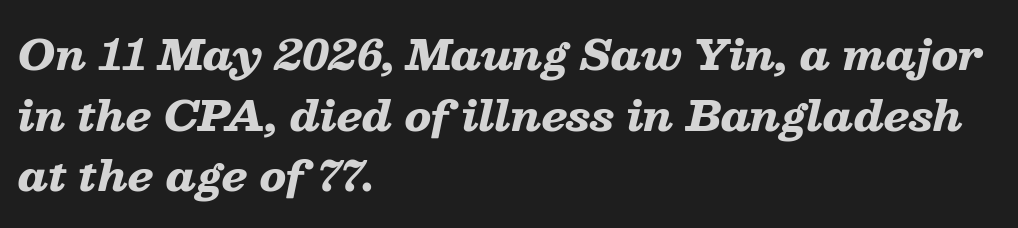
Q: Is the text bold? A: Yes.
Q: Is the text italic (slanted)? A: Yes, it leans right by about 13 degrees.
Q: Is the text underlined? A: No.
Q: How is the paragraph aligned? A: Left-aligned.
Q: Is the spacing between letters normal or unusually wide? A: Normal.
Q: Is the spacing between lines tight, normal or loose? A: Normal.
Q: Width (condensed, normal, or wide)? A: Wide.
Q: Stroke contrast? A: Low.
Q: x-height? A: Medium.
Q: Monospaced? A: No.
